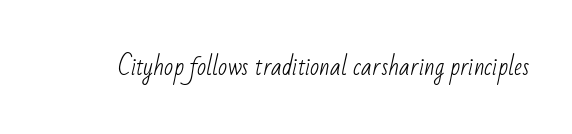
{"bold": "no", "underline": "no", "letter_spacing": "normal", "letter_spacing_em": 0.0, "glyph_px": 24}
